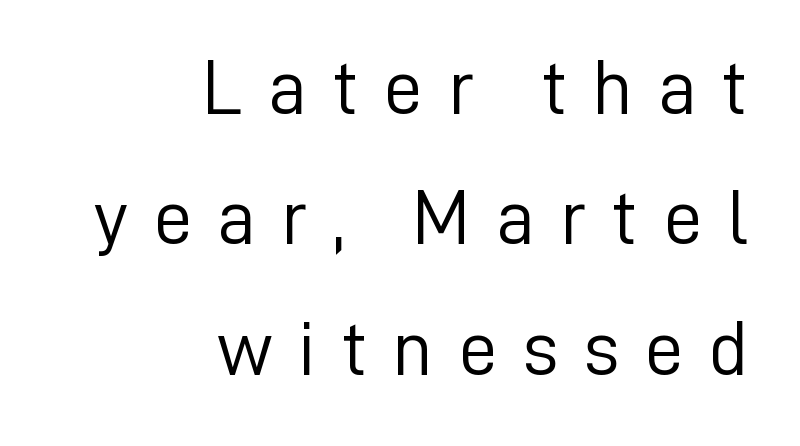
{"serif": "no", "italic": "no", "bold": "no", "weight": "light", "width": "normal", "stroke_contrast": "low", "x_height": "medium", "monospaced": "no", "underline": "no", "align": "right", "line_spacing": "normal", "line_spacing_ratio": 1.67, "letter_spacing": "wide", "letter_spacing_em": 0.32, "glyph_px": 78}
